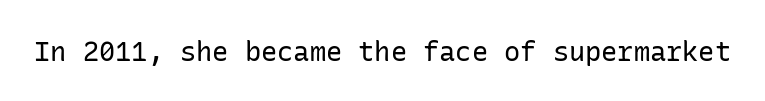
Has an underline been added? It has not. The type is set solid horizontally, with unmodified tracking. The characters are drawn with everyday or finer stroke widths. Every character sits straight up, as roman type does.
